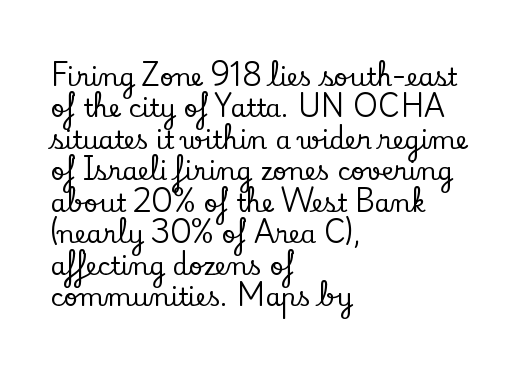
The space directly below the letters is spotless. Whoever set this chose a conventional vertical rhythm. The typesetter chose a ragged-right arrangement here. Posture: straight, roman, zero tilt. Standard letterfit; no display-style spreading of the glyphs.
